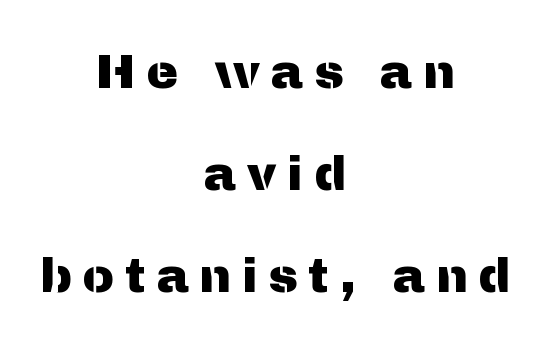
{"serif": "no", "italic": "no", "width": "normal", "stroke_contrast": "medium", "x_height": "medium", "monospaced": "no", "underline": "no", "align": "center", "line_spacing": "loose", "line_spacing_ratio": 2.12, "letter_spacing": "wide", "letter_spacing_em": 0.22, "glyph_px": 48}
